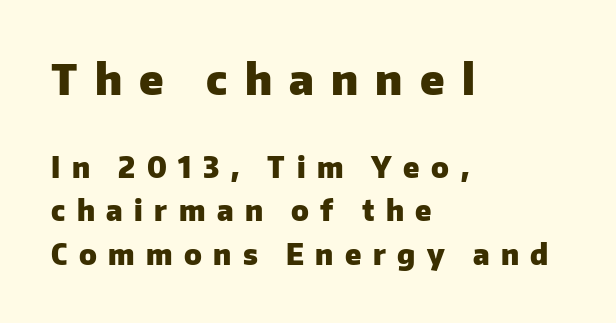
Q: Is the text bold? A: Yes.
Q: Is the text italic (slanted)? A: No, it is upright.
Q: Is the typeface a serif or a sans-serif typeface? A: Sans-serif.
Q: Is the text underlined? A: No.
Q: How is the paragraph aligned? A: Left-aligned.
Q: Is the spacing between letters normal or unusually wide? A: Unusually wide.
Q: Is the spacing between lines tight, normal or loose? A: Normal.
Q: Which block of text is set in a larger size, the first (top) or the second (bottom)? A: The first (top) one.
Q: Width (condensed, normal, or wide)? A: Normal.
Q: Stroke contrast? A: Low.
Q: x-height? A: Medium.
Q: Monospaced? A: No.
